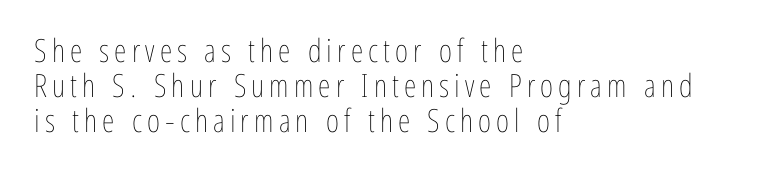
Where is the straight margin? On the left. Quick note: interline space is minimal. You can tell it's not italic because the verticals are truly vertical. Stems here are at most as thick as an everyday book face. Do the characters align in a grid? No, the font is proportional.
